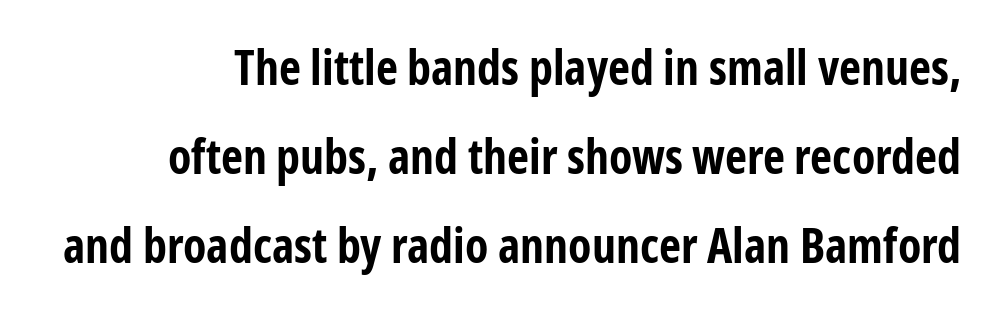
Q: Is the text bold? A: Yes.
Q: Is the text italic (slanted)? A: No, it is upright.
Q: Is the typeface a serif or a sans-serif typeface? A: Sans-serif.
Q: Is the text underlined? A: No.
Q: Is the spacing between letters normal or unusually wide? A: Normal.
Q: Width (condensed, normal, or wide)? A: Condensed.
Q: Stroke contrast? A: Low.
Q: x-height? A: Medium.
Q: Monospaced? A: No.
